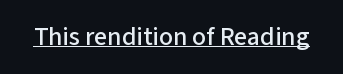
Posture: vertical. Is the letter spacing exaggerated? No — it looks like the ordinary default. These characters rest on top of a visible drawn line.
